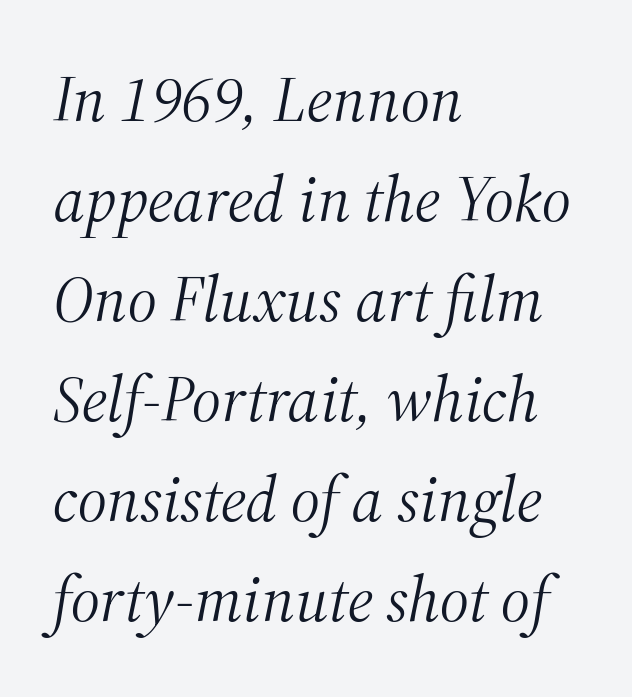
Q: Is the text bold? A: No.
Q: Is the text italic (slanted)? A: Yes, it leans right by about 12 degrees.
Q: Is the typeface a serif or a sans-serif typeface? A: Serif.
Q: Is the text underlined? A: No.
Q: How is the paragraph aligned? A: Left-aligned.
Q: Is the spacing between letters normal or unusually wide? A: Normal.
Q: Is the spacing between lines tight, normal or loose? A: Normal.
Q: Width (condensed, normal, or wide)? A: Normal.
Q: Stroke contrast? A: Medium.
Q: x-height? A: Medium.
Q: Monospaced? A: No.
